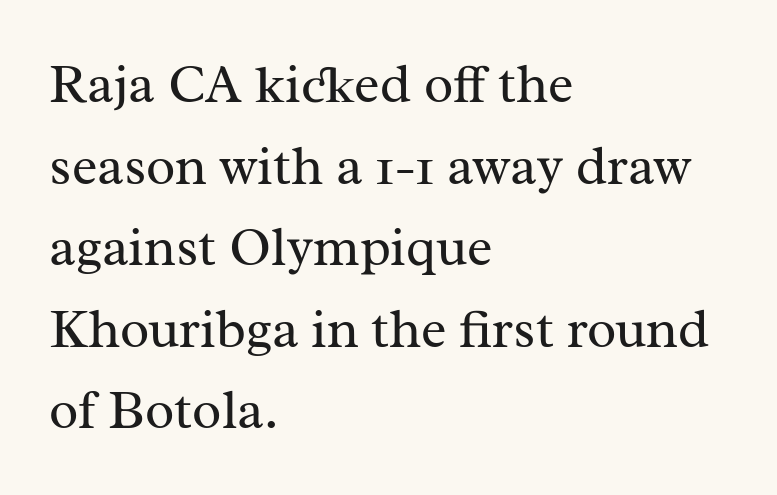
Underline: absent. Short note: letters normally spaced. This is not heavy type; no bold has been used. Note the varied advance widths — an 'i' is clearly narrower than an 'm'. Horizontal bands of white between lines are of average thickness.
